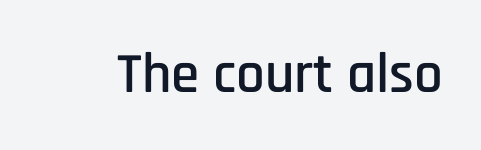
{"serif": "no", "italic": "no", "width": "condensed", "stroke_contrast": "low", "x_height": "large", "monospaced": "no", "underline": "no", "letter_spacing": "normal", "letter_spacing_em": 0.0, "glyph_px": 57}
